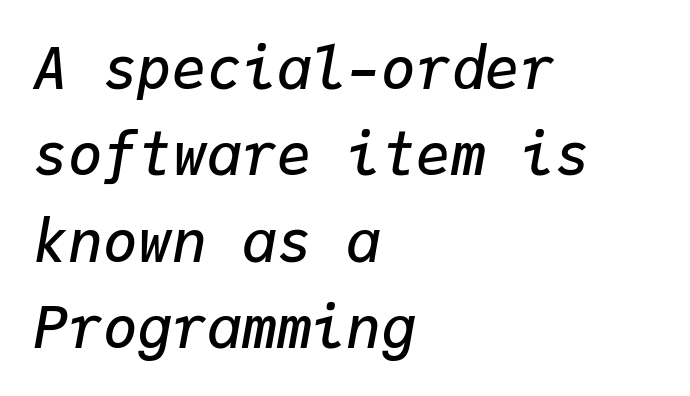
The passage shown leans; its letterforms are oblique. These lines are set flush left with a ragged right edge. Look at the stroke-to-counter ratio: somewhat heavy, a semibold. Evenly set lines give the paragraph a standard silhouette.
